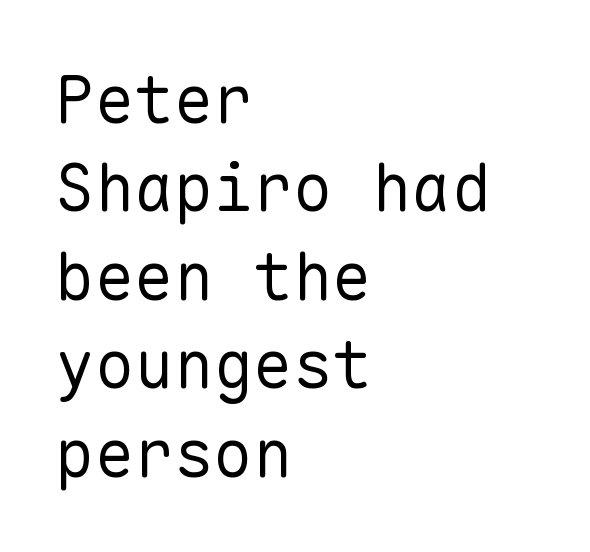
The image shows 66 px regular-weight sans-serif type, upright, monospaced; set left-aligned, normal line spacing (1.34x), normal letter spacing, not underlined; low stroke contrast and a medium x-height.
